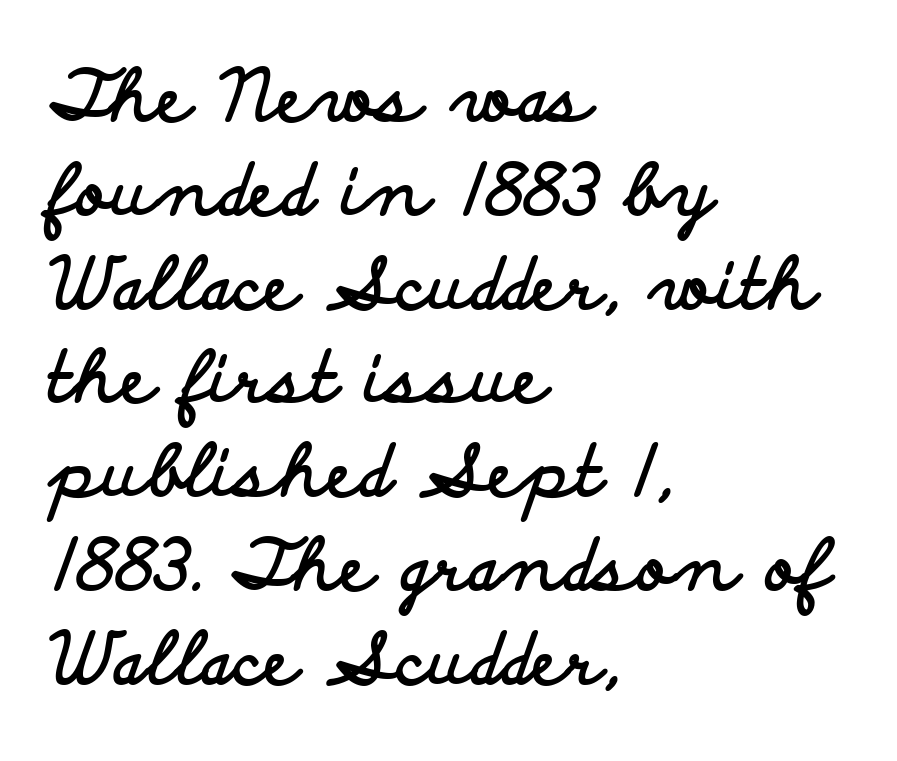
A typesetter would label this face a sans. Note the varied advance widths — an 'i' is clearly narrower than an 'm'. The space directly below the letters is spotless. Does extra space separate the letters? No, they use regular spacing.
